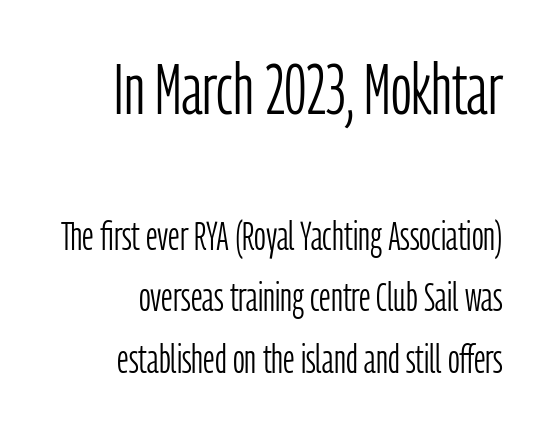
Q: Is the text bold? A: No.
Q: Is the text italic (slanted)? A: No, it is upright.
Q: Is the typeface a serif or a sans-serif typeface? A: Sans-serif.
Q: Is the text underlined? A: No.
Q: How is the paragraph aligned? A: Right-aligned.
Q: Is the spacing between letters normal or unusually wide? A: Normal.
Q: Is the spacing between lines tight, normal or loose? A: Normal.
Q: Which block of text is set in a larger size, the first (top) or the second (bottom)? A: The first (top) one.
Q: Width (condensed, normal, or wide)? A: Condensed.
Q: Stroke contrast? A: Low.
Q: x-height? A: Medium.
Q: Monospaced? A: No.
